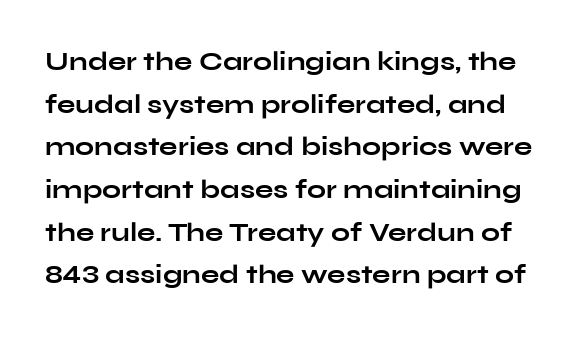
Q: Is the text bold? A: Yes.
Q: Is the text italic (slanted)? A: No, it is upright.
Q: Is the text underlined? A: No.
Q: Is the spacing between letters normal or unusually wide? A: Normal.
Q: Is the spacing between lines tight, normal or loose? A: Normal.
